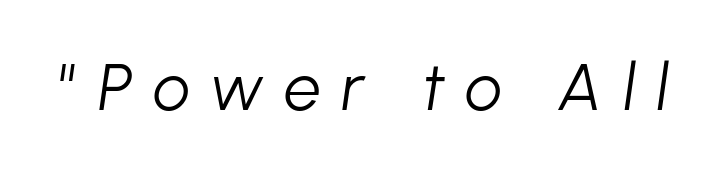
{"italic": "yes", "lean": "right", "slant_degrees": 8, "bold": "no", "weight": "light", "width": "normal", "stroke_contrast": "low", "x_height": "medium", "monospaced": "no", "underline": "no", "letter_spacing": "wide", "letter_spacing_em": 0.31, "glyph_px": 66}
